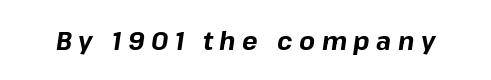
The image shows 26 px bold type, italic (leaning right); set unusually wide letter spacing (+0.25 em), not underlined.
